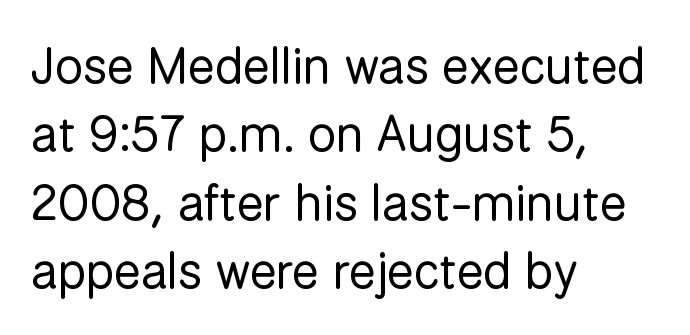
On a weight scale, this lands at 450 or below. Does the type have serifs? No, each stem ends abruptly. This sample is left-justified, so line endings fall wherever the words run out. The designer left line spacing at the default. Looks like regular typesetting: each glyph gets only the width it needs. Descender tails drop into unmarked territory.
